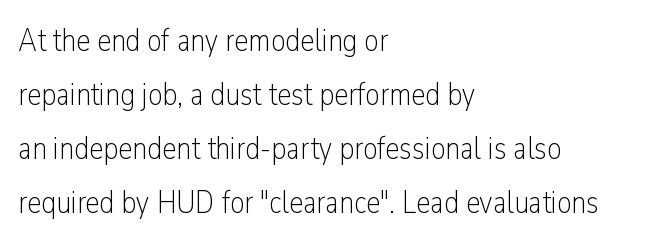
{"serif": "no", "italic": "no", "bold": "no", "weight": "light", "width": "condensed", "stroke_contrast": "low", "x_height": "medium", "monospaced": "no", "underline": "no", "align": "left", "line_spacing": "normal", "line_spacing_ratio": 1.69, "letter_spacing": "normal", "letter_spacing_em": 0.0, "glyph_px": 32}
